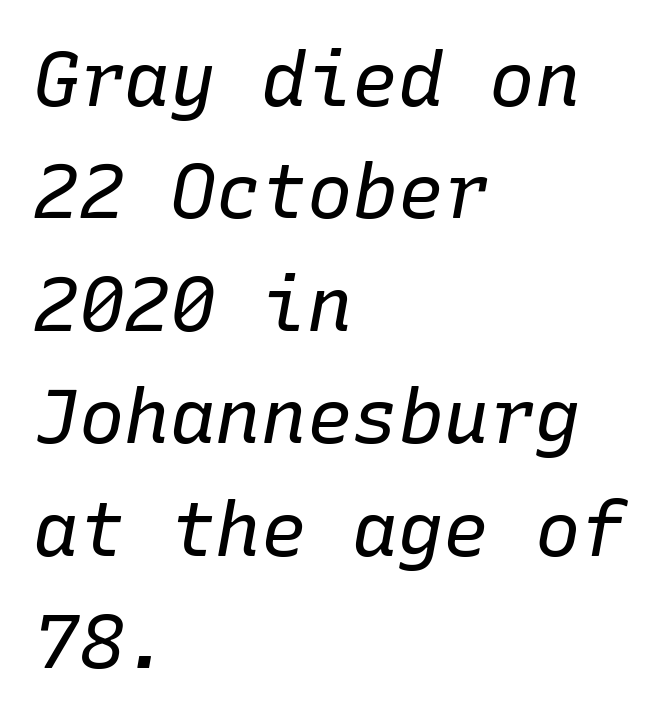
The image shows 76 px regular-weight type, italic (leaning right), monospaced; set left-aligned, normal line spacing (1.48x), normal letter spacing, not underlined; low stroke contrast and a medium x-height.
